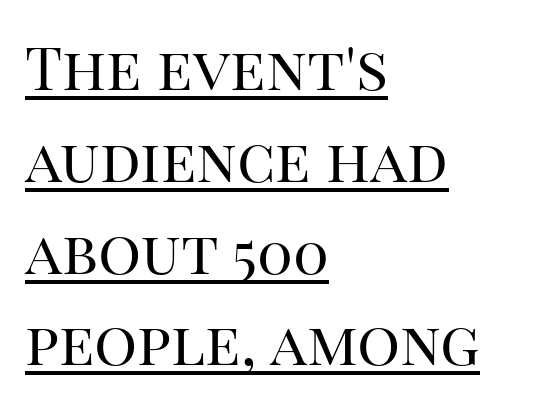
Q: Is the text bold? A: No.
Q: Is the text italic (slanted)? A: No, it is upright.
Q: Is the typeface a serif or a sans-serif typeface? A: Serif.
Q: Is the text underlined? A: Yes.
Q: How is the paragraph aligned? A: Left-aligned.
Q: Is the spacing between letters normal or unusually wide? A: Normal.
Q: Is the spacing between lines tight, normal or loose? A: Normal.
Q: Width (condensed, normal, or wide)? A: Normal.
Q: Stroke contrast? A: High.
Q: x-height? A: Large.
Q: Monospaced? A: No.
